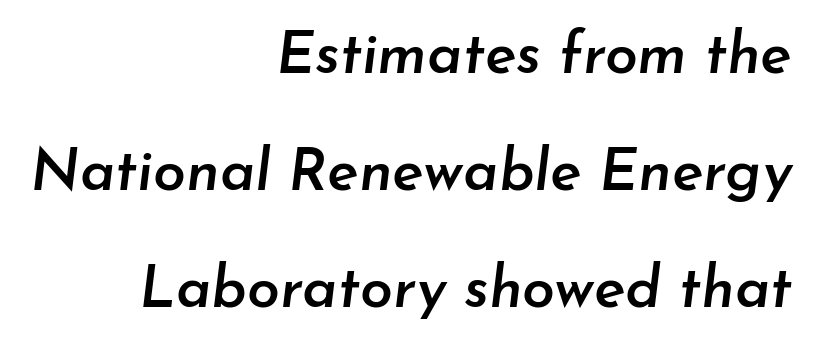
Q: Is the text bold? A: Semi-bold.
Q: Is the text italic (slanted)? A: Yes, it leans right by about 7 degrees.
Q: Is the text underlined? A: No.
Q: How is the paragraph aligned? A: Right-aligned.
Q: Is the spacing between letters normal or unusually wide? A: Normal.
Q: Is the spacing between lines tight, normal or loose? A: Loose.
Q: Width (condensed, normal, or wide)? A: Normal.
Q: Stroke contrast? A: Low.
Q: x-height? A: Small.
Q: Monospaced? A: No.
